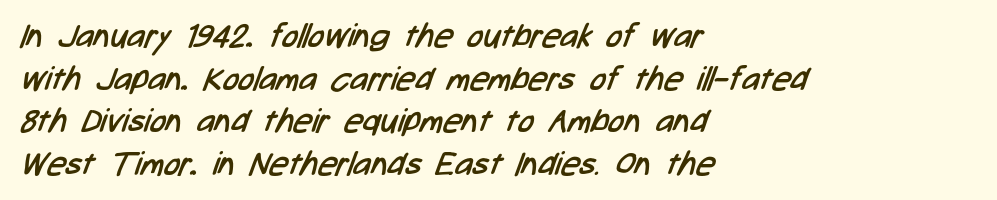
Q: Is the text bold? A: No.
Q: Is the typeface a serif or a sans-serif typeface? A: Sans-serif.
Q: Is the text underlined? A: No.
Q: How is the paragraph aligned? A: Left-aligned.
Q: Is the spacing between letters normal or unusually wide? A: Normal.
Q: Is the spacing between lines tight, normal or loose? A: Normal.
Q: Width (condensed, normal, or wide)? A: Condensed.
Q: Stroke contrast? A: Low.
Q: x-height? A: Medium.
Q: Monospaced? A: No.
